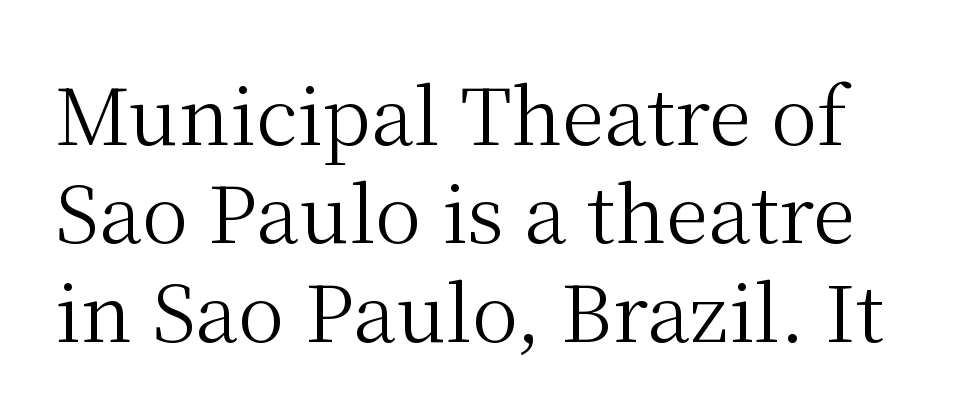
Q: Is the text bold? A: No.
Q: Is the text italic (slanted)? A: No, it is upright.
Q: Is the typeface a serif or a sans-serif typeface? A: Serif.
Q: Is the text underlined? A: No.
Q: Is the spacing between letters normal or unusually wide? A: Normal.
Q: Is the spacing between lines tight, normal or loose? A: Normal.
Q: Width (condensed, normal, or wide)? A: Normal.
Q: Stroke contrast? A: Medium.
Q: x-height? A: Medium.
Q: Monospaced? A: No.
